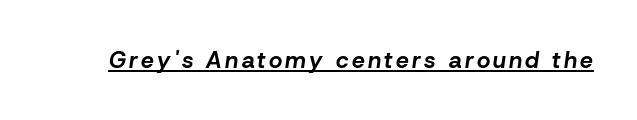
The rendering uses the underline text-decoration. Heavy, bold letterforms. It's the slanting kind of type.
